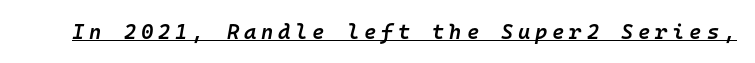
{"italic": "yes", "lean": "right", "slant_degrees": 10, "bold": "semi", "underline": "yes", "letter_spacing": "wide", "letter_spacing_em": 0.23, "glyph_px": 21}
